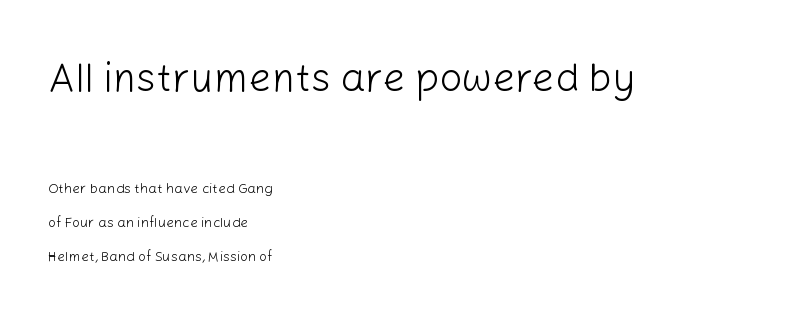
Note the varied advance widths — an 'i' is clearly narrower than an 'm'. This sample uses an upright cut, with every glyph sitting square on the baseline. The cut favours lightness, reaching ordinary text weight at its darkest. One glance says open: line gaps are wider than usual.
